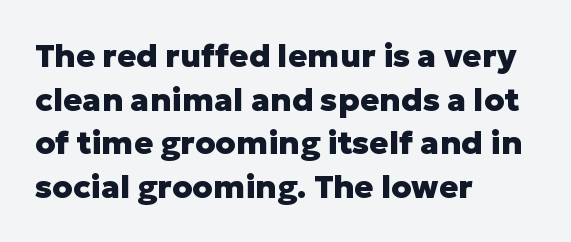
The image shows 32 px heavy sans-serif type, upright; set left-aligned, normal line spacing (1.36x), normal letter spacing, not underlined; low stroke contrast and a medium x-height.
